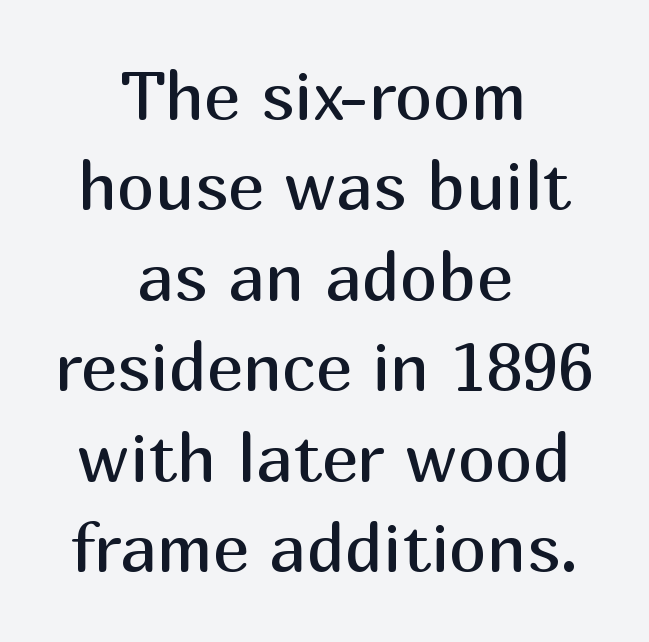
The rag falls on both sides of this text block equally. Descender tails drop into unmarked territory. Successive baselines arrive at the customary interval. Observe the absence of serifs on each vertical stroke in this sample. These lines are rendered in a variable-pitch font.
